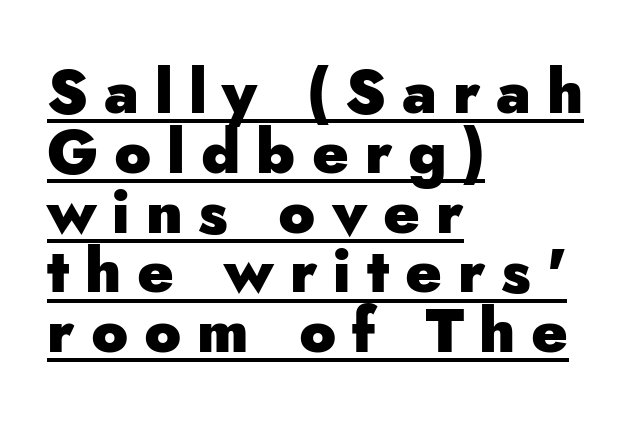
The image shows 61 px heavy sans-serif type, upright; set left-aligned, tight line spacing (0.98x), unusually wide letter spacing (+0.26 em), underlined; low stroke contrast and a small x-height.
